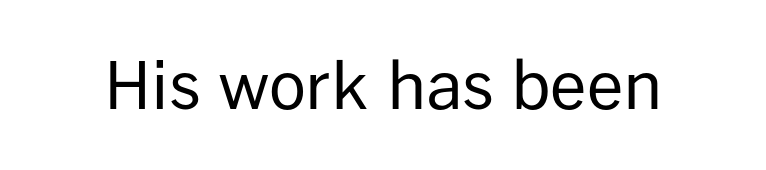
Q: Is the text bold? A: No.
Q: Is the text italic (slanted)? A: No, it is upright.
Q: Is the typeface a serif or a sans-serif typeface? A: Sans-serif.
Q: Is the text underlined? A: No.
Q: Is the spacing between letters normal or unusually wide? A: Normal.
Q: Width (condensed, normal, or wide)? A: Normal.
Q: Stroke contrast? A: Low.
Q: x-height? A: Medium.
Q: Monospaced? A: No.
